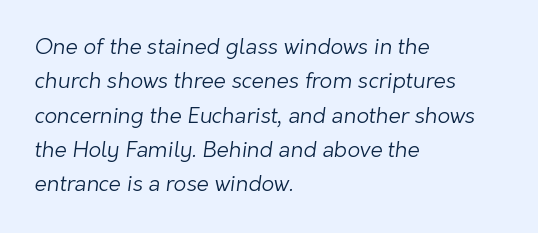
Anything drawn beneath the words? Only blank space. No letter is thick-stroked: the sample isn't bold. Notice how descenders clear the ascenders below comfortably — that's standard leading. A student would call this left alignment; a typographer would say flush left, rag right.
